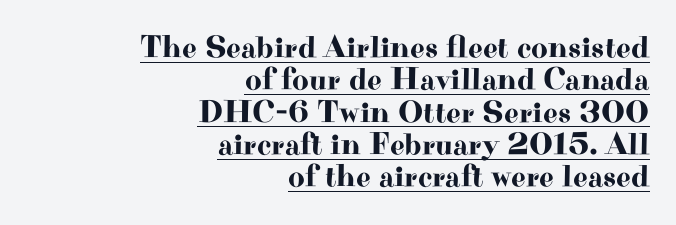
Q: Is the text italic (slanted)? A: No, it is upright.
Q: Is the typeface a serif or a sans-serif typeface? A: Serif.
Q: Is the text underlined? A: Yes.
Q: How is the paragraph aligned? A: Right-aligned.
Q: Is the spacing between letters normal or unusually wide? A: Normal.
Q: Is the spacing between lines tight, normal or loose? A: Tight.
Q: Width (condensed, normal, or wide)? A: Wide.
Q: Stroke contrast? A: High.
Q: x-height? A: Small.
Q: Monospaced? A: No.
